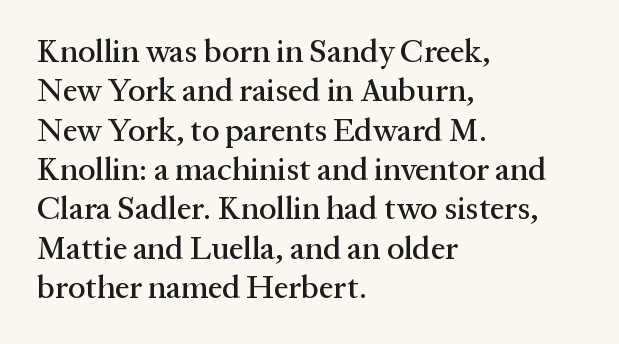
The image shows 32 px serif type, upright; set left-aligned, line spacing 1.23x, normal letter spacing, not underlined; medium stroke contrast and a medium x-height.
